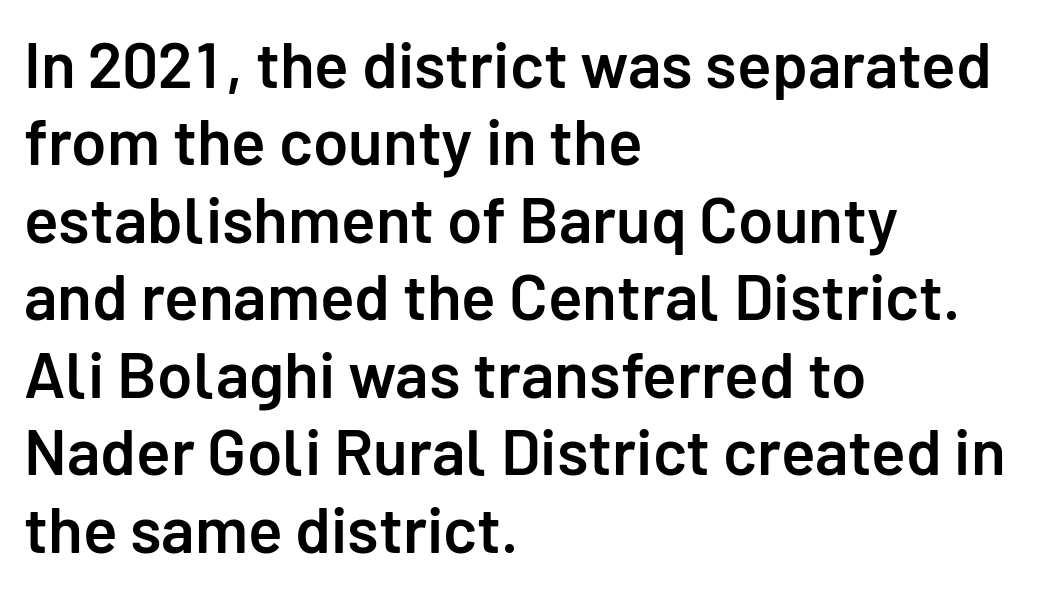
Q: Is the text bold? A: Semi-bold.
Q: Is the text italic (slanted)? A: No, it is upright.
Q: Is the typeface a serif or a sans-serif typeface? A: Sans-serif.
Q: Is the text underlined? A: No.
Q: How is the paragraph aligned? A: Left-aligned.
Q: Is the spacing between letters normal or unusually wide? A: Normal.
Q: Width (condensed, normal, or wide)? A: Normal.
Q: Stroke contrast? A: Low.
Q: x-height? A: Medium.
Q: Monospaced? A: No.
